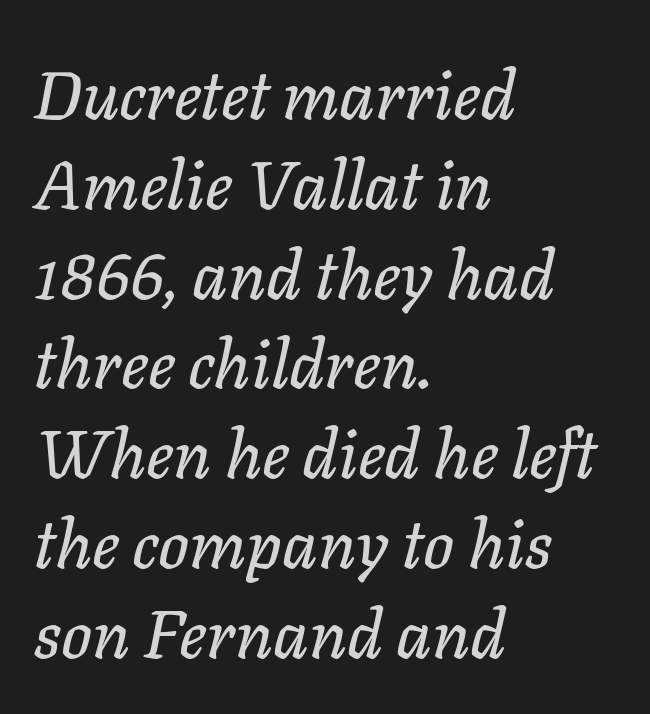
{"italic": "yes", "lean": "right", "slant_degrees": 11, "width": "normal", "stroke_contrast": "low", "x_height": "medium", "monospaced": "no", "underline": "no", "align": "left", "line_spacing": "normal", "line_spacing_ratio": 1.32, "letter_spacing": "normal", "letter_spacing_em": 0.0, "glyph_px": 68}
